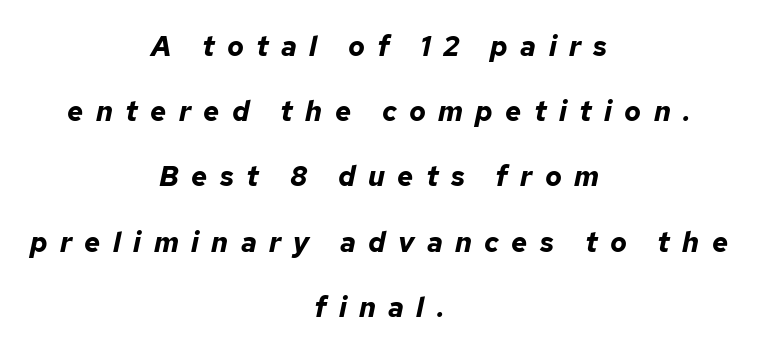
The image shows 28 px bold type, italic (leaning right); set centered, loose line spacing (2.33x), unusually wide letter spacing (+0.44 em), not underlined; low stroke contrast and a medium x-height.
